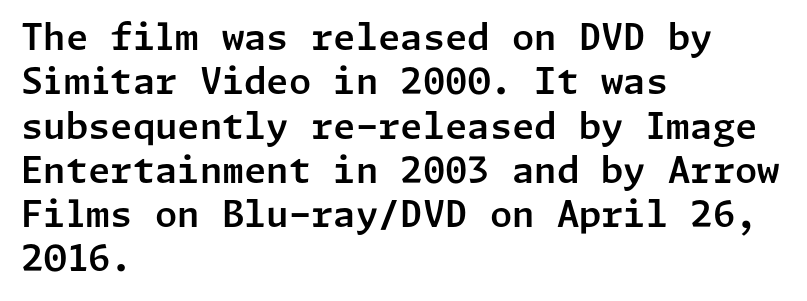
The image shows 36 px sans-serif type, upright; set left-aligned, line spacing 1.23x, normal letter spacing, not underlined; low stroke contrast and a medium x-height.
